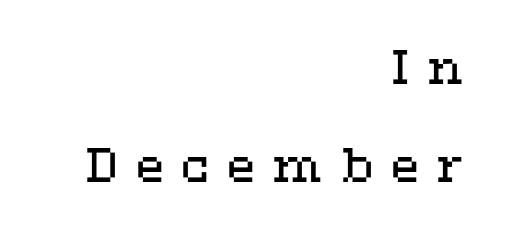
{"italic": "no", "bold": "no", "weight": "regular", "width": "wide", "stroke_contrast": "medium", "x_height": "medium", "monospaced": "no", "underline": "no", "align": "right", "line_spacing": "loose", "line_spacing_ratio": 2.12, "letter_spacing": "wide", "letter_spacing_em": 0.39, "glyph_px": 46}
